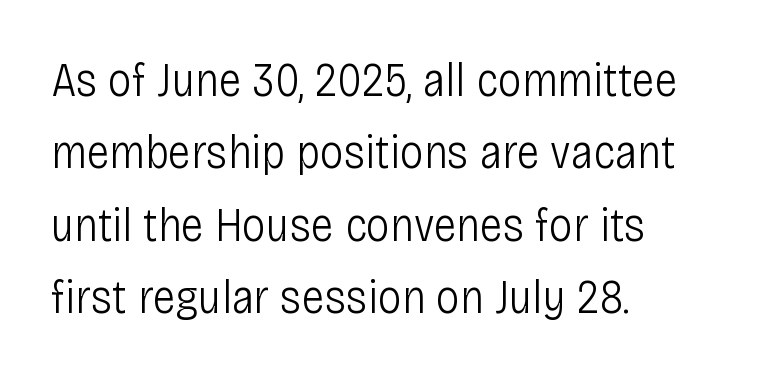
The image shows 48 px light, condensed sans-serif type, upright; set left-aligned, normal line spacing (1.51x), normal letter spacing, not underlined; low stroke contrast and a large x-height.
